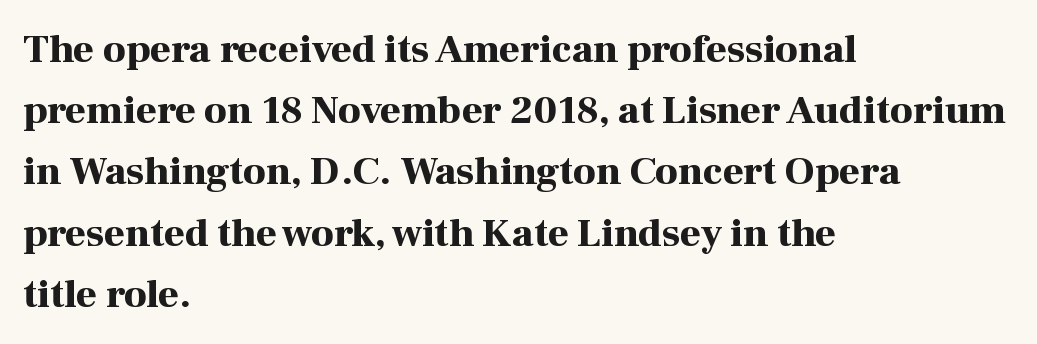
Q: Is the text bold? A: Yes.
Q: Is the text italic (slanted)? A: No, it is upright.
Q: Is the typeface a serif or a sans-serif typeface? A: Serif.
Q: Is the text underlined? A: No.
Q: How is the paragraph aligned? A: Left-aligned.
Q: Is the spacing between letters normal or unusually wide? A: Normal.
Q: Is the spacing between lines tight, normal or loose? A: Normal.
Q: Width (condensed, normal, or wide)? A: Normal.
Q: Stroke contrast? A: High.
Q: x-height? A: Medium.
Q: Monospaced? A: No.
